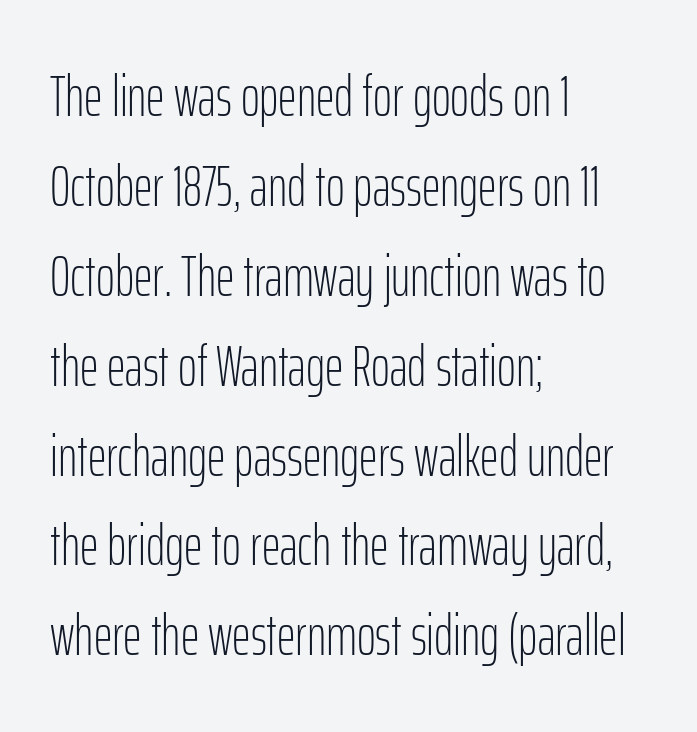
The type sits square on the baseline with zero lean. This sample uses a sans-serif face. How are the letters spaced? Ordinarily, with no added tracking. Proportional: the letters do not fall into vertical columns. Left-aligned paragraph, ragged on the right.
